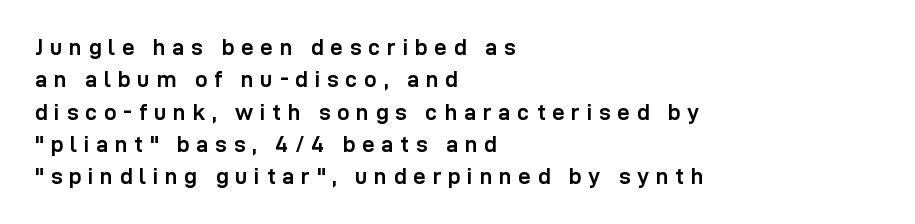
The horizontal fit of the characters is loose and conspicuously gappy. You can tell it's not italic because the verticals are truly vertical. This rendering uses left alignment, leaving the right contour irregular. Is there much room between lines? A standard amount, neither cramped nor airy. The space directly below the letters is spotless. Its strokes are broad and dark, the hallmark of bold type.
